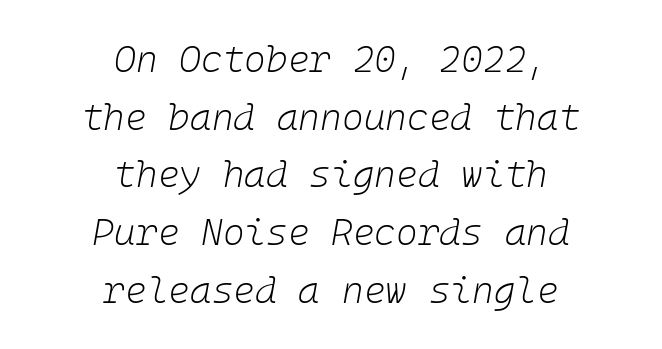
{"italic": "yes", "lean": "right", "slant_degrees": 10, "bold": "no", "weight": "light", "width": "normal", "stroke_contrast": "low", "x_height": "medium", "underline": "no", "align": "center", "line_spacing": "normal", "line_spacing_ratio": 1.56, "letter_spacing": "normal", "letter_spacing_em": 0.0, "glyph_px": 37}
